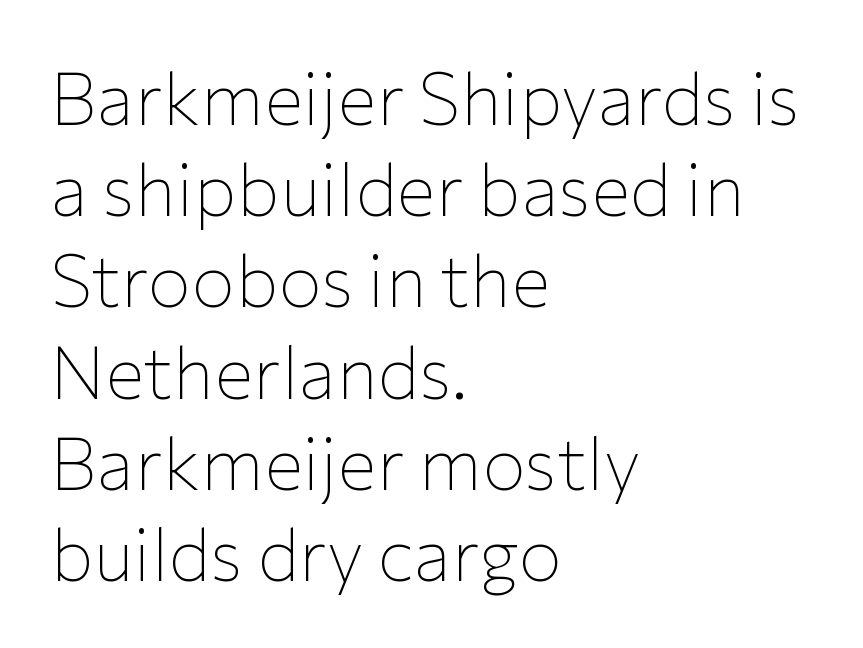
Q: Is the text bold? A: No.
Q: Is the text italic (slanted)? A: No, it is upright.
Q: Is the typeface a serif or a sans-serif typeface? A: Sans-serif.
Q: Is the text underlined? A: No.
Q: How is the paragraph aligned? A: Left-aligned.
Q: Is the spacing between letters normal or unusually wide? A: Normal.
Q: Is the spacing between lines tight, normal or loose? A: Normal.
Q: Width (condensed, normal, or wide)? A: Normal.
Q: Stroke contrast? A: Low.
Q: x-height? A: Medium.
Q: Monospaced? A: No.
